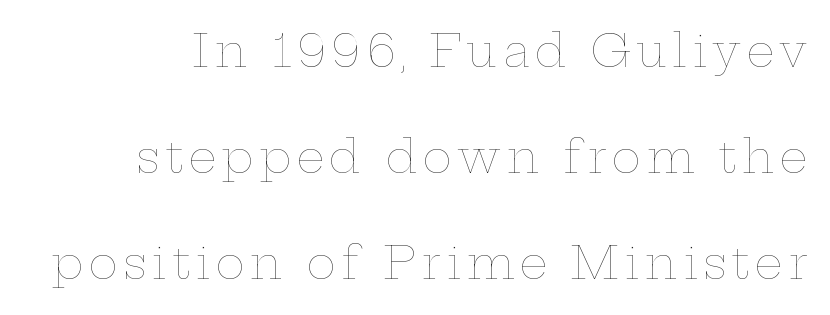
{"italic": "no", "bold": "no", "weight": "thin", "width": "wide", "stroke_contrast": "low", "x_height": "medium", "monospaced": "no", "underline": "no", "line_spacing": "loose", "line_spacing_ratio": 2.41, "glyph_px": 44}
